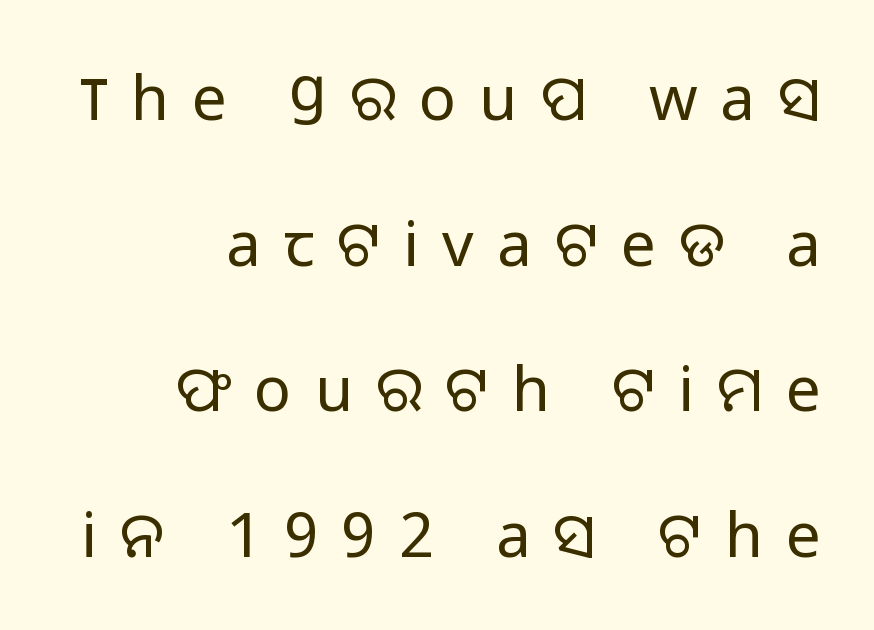
Q: Is the text bold? A: No.
Q: Is the text italic (slanted)? A: No, it is upright.
Q: Is the typeface a serif or a sans-serif typeface? A: Sans-serif.
Q: Is the text underlined? A: No.
Q: How is the paragraph aligned? A: Right-aligned.
Q: Is the spacing between letters normal or unusually wide? A: Unusually wide.
Q: Is the spacing between lines tight, normal or loose? A: Loose.
Q: Width (condensed, normal, or wide)? A: Normal.
Q: Stroke contrast? A: Low.
Q: x-height? A: Medium.
Q: Monospaced? A: No.
